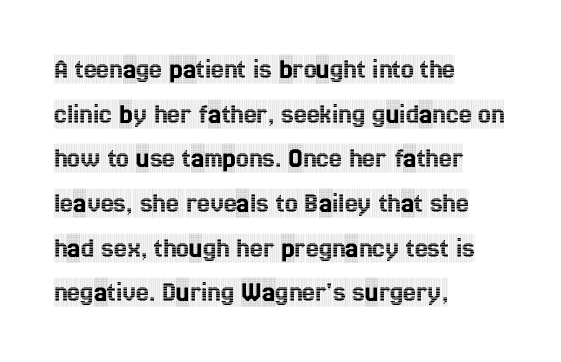
Every row of glyphs begins at an identical x-position on the left. Posture: straight, roman, zero tilt. Spacing verdict: proportional, widths tailored to each character. Characters follow at the spacing the type designer built in.
